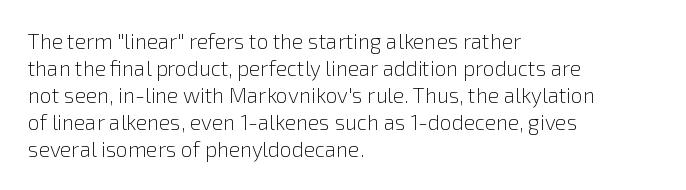
Q: Is the text bold? A: No.
Q: Is the text italic (slanted)? A: No, it is upright.
Q: Is the text underlined? A: No.
Q: How is the paragraph aligned? A: Left-aligned.
Q: Is the spacing between letters normal or unusually wide? A: Normal.
Q: Is the spacing between lines tight, normal or loose? A: Normal.
